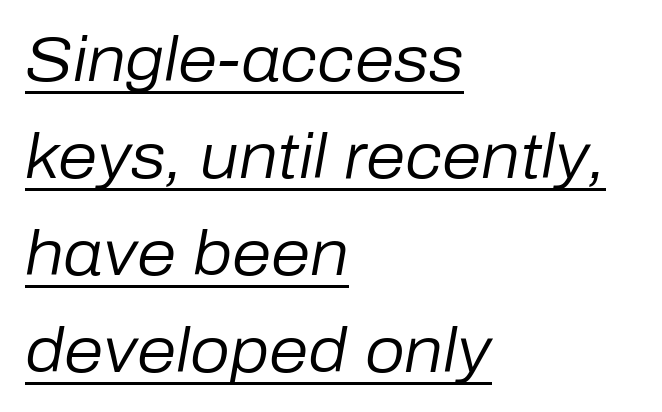
The image shows 63 px regular-weight type, italic (leaning right); set left-aligned, normal line spacing (1.54x), normal letter spacing, underlined; low stroke contrast and a medium x-height.
